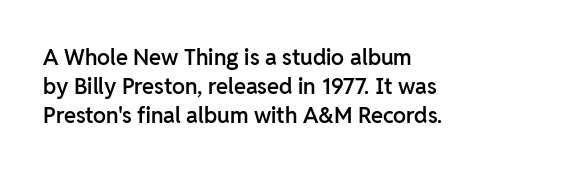
{"italic": "no", "bold": "semi", "underline": "no", "align": "left", "line_spacing": "normal", "line_spacing_ratio": 1.31, "letter_spacing": "normal", "letter_spacing_em": 0.0, "glyph_px": 22}
